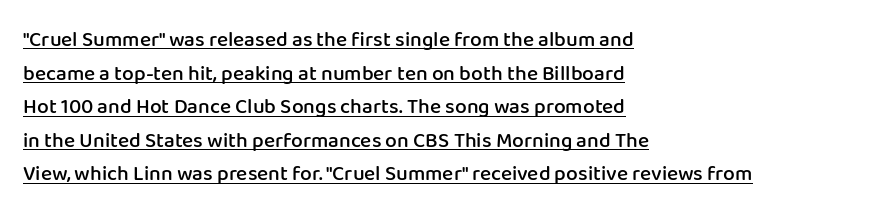
Q: Is the text bold? A: Semi-bold.
Q: Is the text italic (slanted)? A: No, it is upright.
Q: Is the text underlined? A: Yes.
Q: How is the paragraph aligned? A: Left-aligned.
Q: Is the spacing between letters normal or unusually wide? A: Normal.
Q: Is the spacing between lines tight, normal or loose? A: Normal.
